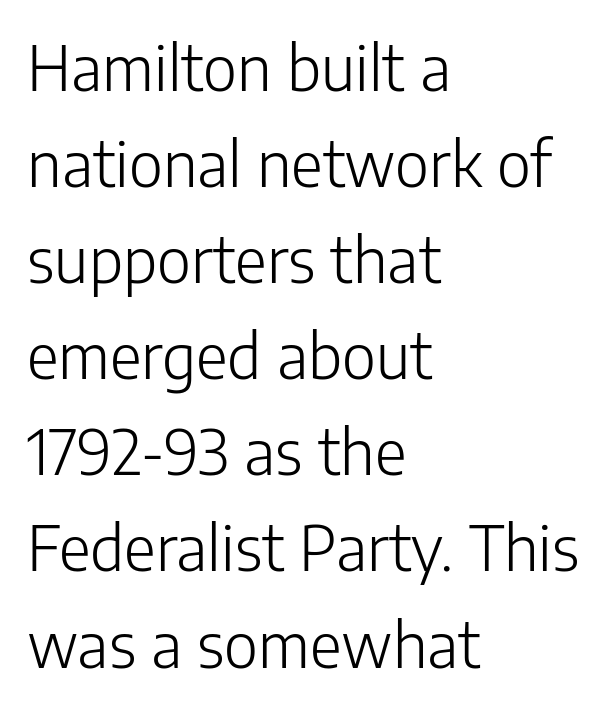
The compositor pushed each line to the left boundary. The rendering uses natural spacing where letterforms have individual widths. One glance says typical: line gaps are just what's usual. No extra tracking has been applied to these lines.
